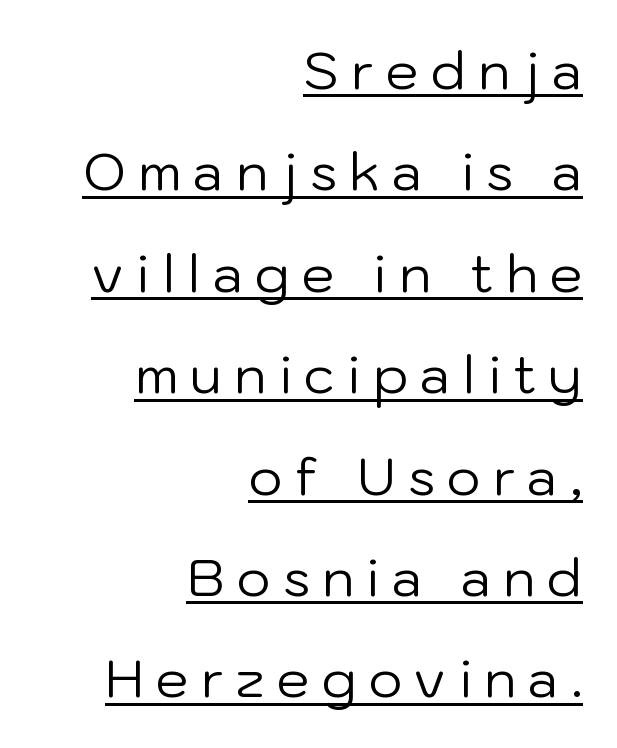
{"serif": "no", "italic": "no", "bold": "no", "weight": "regular", "width": "normal", "stroke_contrast": "low", "x_height": "medium", "monospaced": "no", "underline": "yes", "align": "right", "line_spacing": "loose", "line_spacing_ratio": 1.95, "letter_spacing": "wide", "letter_spacing_em": 0.24, "glyph_px": 52}
